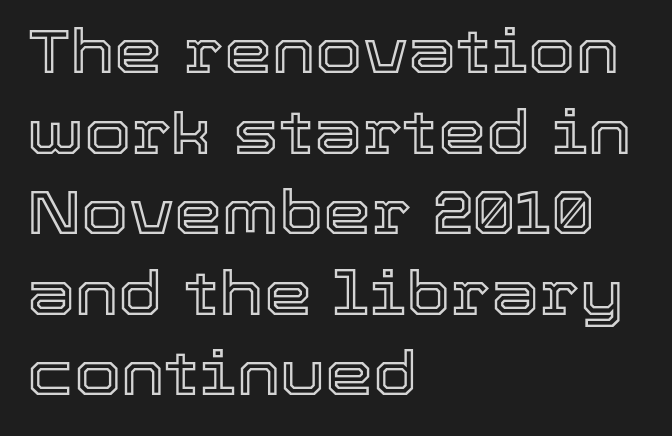
{"italic": "no", "width": "normal", "x_height": "medium", "monospaced": "no", "underline": "no", "align": "left", "line_spacing": "normal", "line_spacing_ratio": 1.32, "letter_spacing": "normal", "letter_spacing_em": 0.0, "glyph_px": 61}
